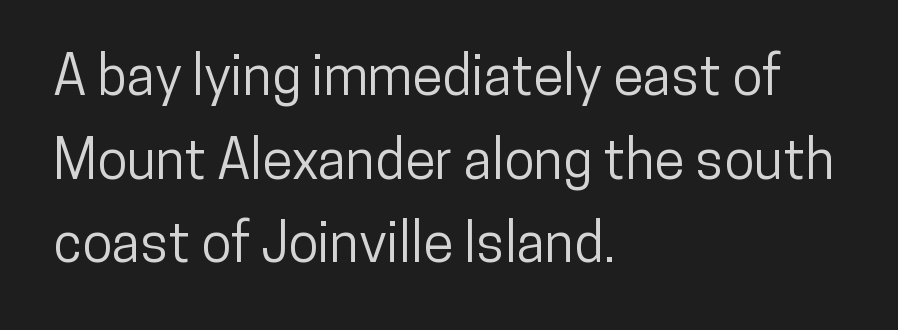
Q: Is the text italic (slanted)? A: No, it is upright.
Q: Is the typeface a serif or a sans-serif typeface? A: Sans-serif.
Q: Is the text underlined? A: No.
Q: How is the paragraph aligned? A: Left-aligned.
Q: Is the spacing between letters normal or unusually wide? A: Normal.
Q: Is the spacing between lines tight, normal or loose? A: Normal.
Q: Width (condensed, normal, or wide)? A: Condensed.
Q: Stroke contrast? A: Low.
Q: x-height? A: Medium.
Q: Monospaced? A: No.
